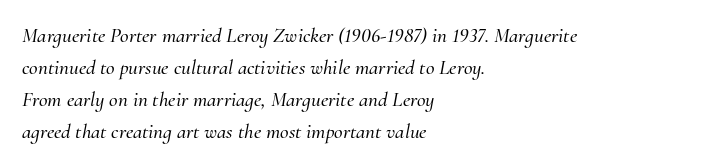
{"italic": "yes", "lean": "right", "slant_degrees": 10, "underline": "no", "align": "left", "line_spacing": "normal", "line_spacing_ratio": 1.52, "letter_spacing": "normal", "letter_spacing_em": 0.0, "glyph_px": 21}
